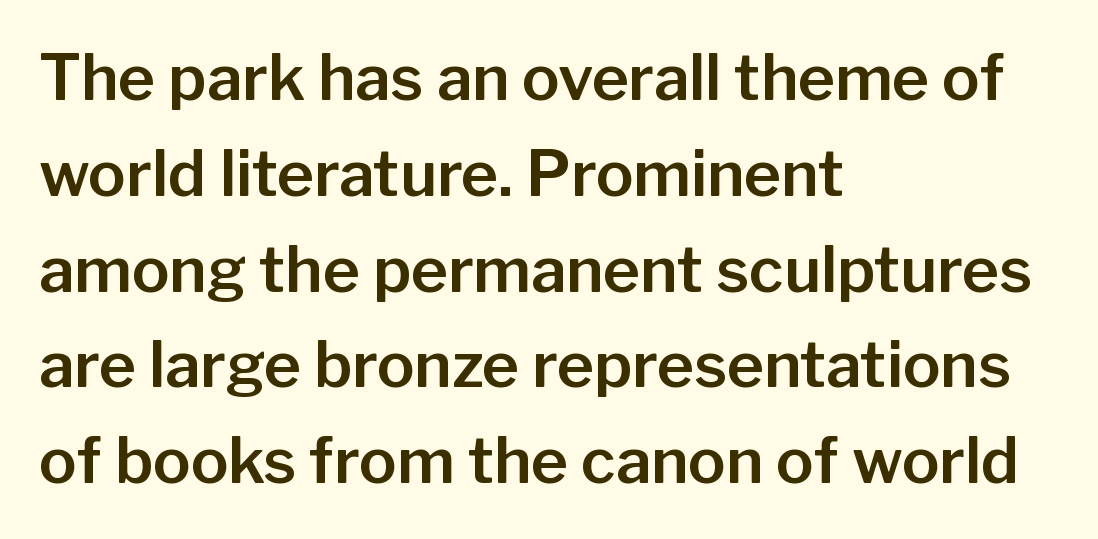
Q: Is the text italic (slanted)? A: No, it is upright.
Q: Is the typeface a serif or a sans-serif typeface? A: Sans-serif.
Q: Is the text underlined? A: No.
Q: How is the paragraph aligned? A: Left-aligned.
Q: Is the spacing between letters normal or unusually wide? A: Normal.
Q: Is the spacing between lines tight, normal or loose? A: Normal.
Q: Width (condensed, normal, or wide)? A: Normal.
Q: Stroke contrast? A: Low.
Q: x-height? A: Medium.
Q: Monospaced? A: No.
